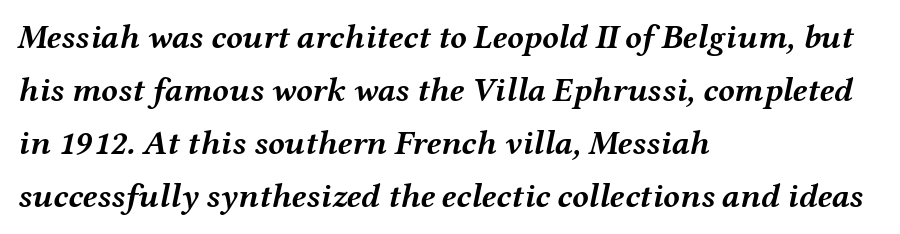
Stroke thickness is high; the sample reads as a true bold. Leading: standard. The rendering anchors every line to the left-hand side. The letters advance in unequal steps, a hallmark of proportional type. Tall strokes in this sample are angled rather than plumb. Nobody drew a line under any word here.
